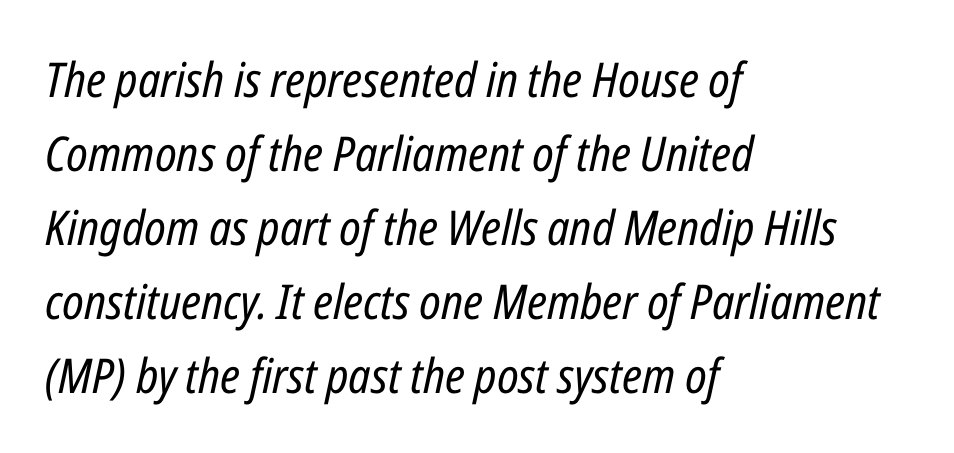
Q: Is the text bold? A: No.
Q: Is the text italic (slanted)? A: Yes, it leans right by about 12 degrees.
Q: Is the text underlined? A: No.
Q: How is the paragraph aligned? A: Left-aligned.
Q: Is the spacing between letters normal or unusually wide? A: Normal.
Q: Is the spacing between lines tight, normal or loose? A: Normal.
Q: Width (condensed, normal, or wide)? A: Condensed.
Q: Stroke contrast? A: Low.
Q: x-height? A: Medium.
Q: Monospaced? A: No.
